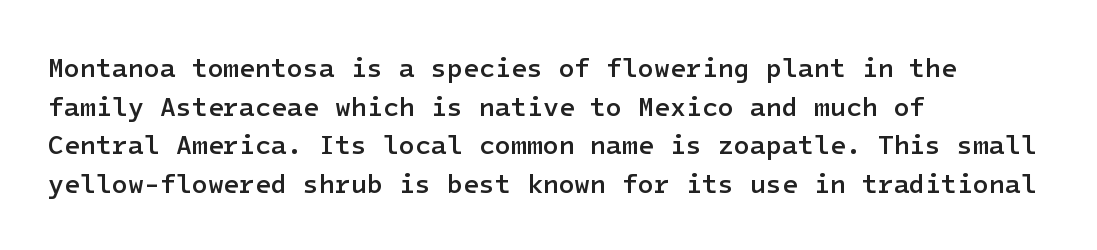
{"italic": "no", "bold": "semi", "underline": "no", "align": "left", "line_spacing": "normal", "line_spacing_ratio": 1.49, "letter_spacing": "normal", "letter_spacing_em": 0.0, "glyph_px": 26}
